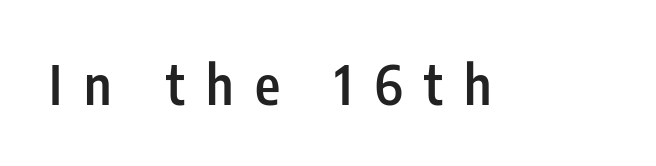
The glyphs are unaccompanied by any horizontal stroke below them. Note: no serifs on the glyphs. These words are printed semibold, heavier than regular yet not bold. The specimen reads as upright at a glance. This rendering widens character spacing well past its baseline value.
